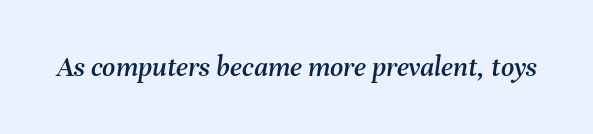
The image shows 29 px text type, italic (leaning right); set normal letter spacing, not underlined; medium stroke contrast and a medium x-height.
